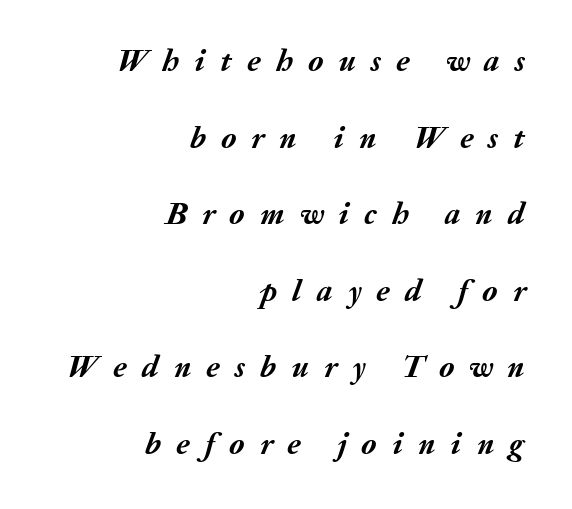
Q: Is the text bold? A: Yes.
Q: Is the text italic (slanted)? A: Yes, it leans right by about 20 degrees.
Q: Is the text underlined? A: No.
Q: How is the paragraph aligned? A: Right-aligned.
Q: Is the spacing between letters normal or unusually wide? A: Unusually wide.
Q: Is the spacing between lines tight, normal or loose? A: Loose.
Q: Width (condensed, normal, or wide)? A: Normal.
Q: Stroke contrast? A: Medium.
Q: x-height? A: Medium.
Q: Monospaced? A: No.
